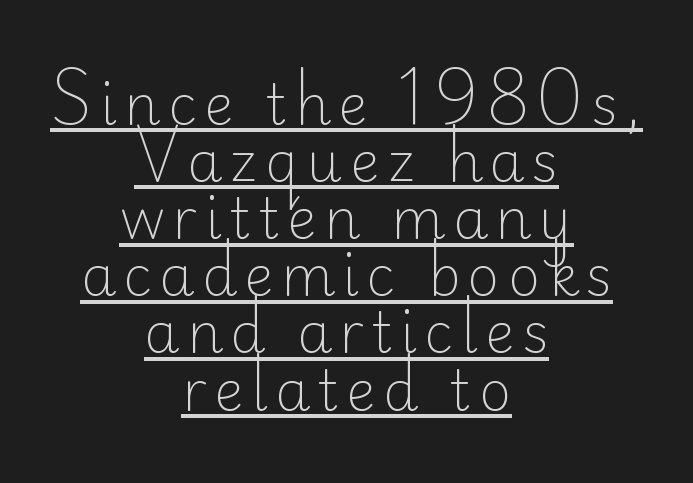
{"serif": "no", "italic": "no", "bold": "no", "weight": "light", "width": "normal", "stroke_contrast": "low", "x_height": "small", "monospaced": "no", "underline": "yes", "align": "center", "line_spacing": "tight", "line_spacing_ratio": 1.02, "glyph_px": 56}
